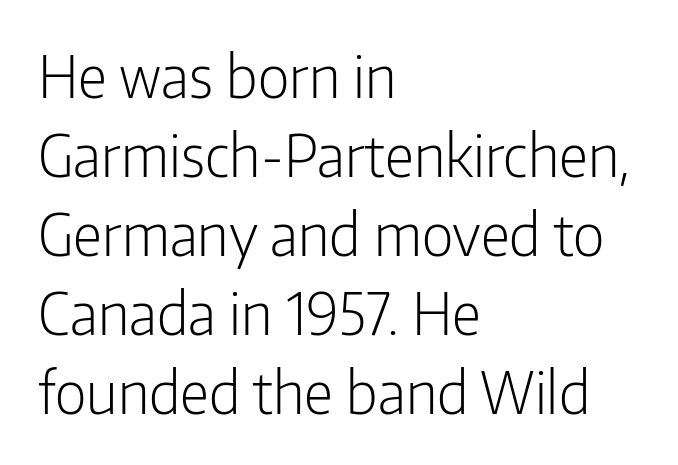
Bold? No — there's no thickening of the strokes. Observe the absence of serifs on each vertical stroke in this sample. Decoration check: the copy has no underline. The type is set solid horizontally, with unmodified tracking.
